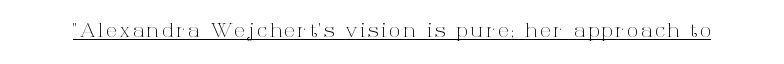
Q: Is the text bold? A: No.
Q: Is the text italic (slanted)? A: No, it is upright.
Q: Is the text underlined? A: Yes.
